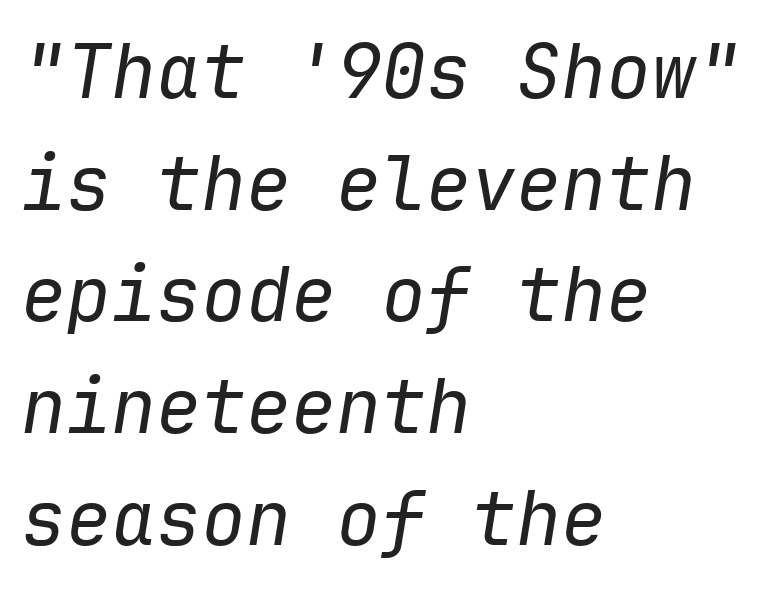
Q: Is the text bold? A: No.
Q: Is the text italic (slanted)? A: Yes, it leans right by about 9 degrees.
Q: Is the text underlined? A: No.
Q: How is the paragraph aligned? A: Left-aligned.
Q: Is the spacing between letters normal or unusually wide? A: Normal.
Q: Is the spacing between lines tight, normal or loose? A: Normal.
Q: Width (condensed, normal, or wide)? A: Normal.
Q: Stroke contrast? A: Low.
Q: x-height? A: Medium.
Q: Monospaced? A: Yes.
